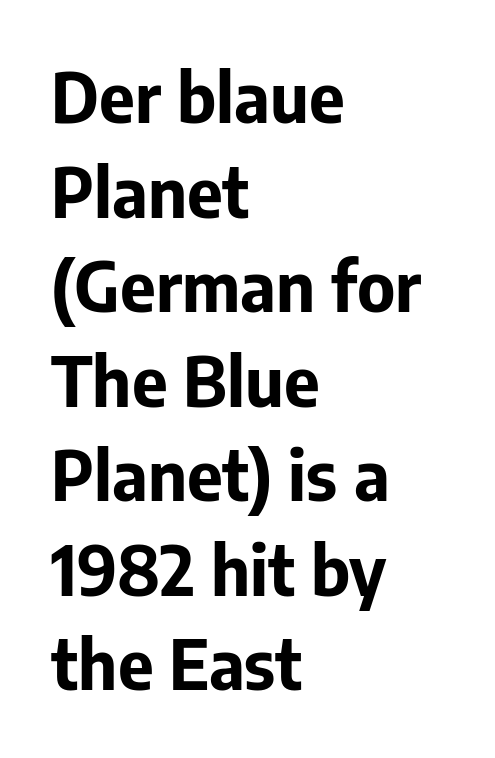
Q: Is the text bold? A: Yes.
Q: Is the text italic (slanted)? A: No, it is upright.
Q: Is the typeface a serif or a sans-serif typeface? A: Sans-serif.
Q: Is the text underlined? A: No.
Q: How is the paragraph aligned? A: Left-aligned.
Q: Is the spacing between letters normal or unusually wide? A: Normal.
Q: Is the spacing between lines tight, normal or loose? A: Normal.
Q: Width (condensed, normal, or wide)? A: Normal.
Q: Stroke contrast? A: Low.
Q: x-height? A: Medium.
Q: Monospaced? A: No.
